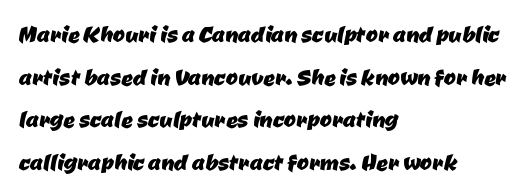
{"serif": "no", "width": "normal", "stroke_contrast": "low", "x_height": "medium", "monospaced": "no", "underline": "no", "align": "left", "line_spacing": "normal", "line_spacing_ratio": 1.47, "letter_spacing": "normal", "letter_spacing_em": 0.0, "glyph_px": 29}
